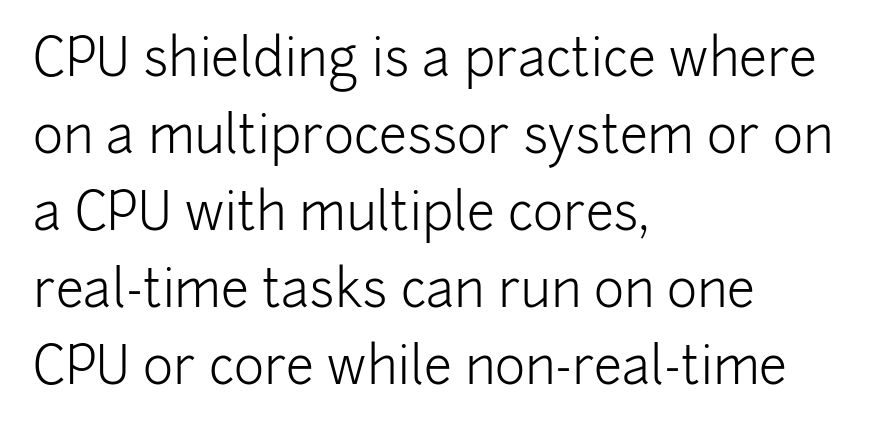
Q: Is the text bold? A: No.
Q: Is the text italic (slanted)? A: No, it is upright.
Q: Is the typeface a serif or a sans-serif typeface? A: Sans-serif.
Q: Is the text underlined? A: No.
Q: How is the paragraph aligned? A: Left-aligned.
Q: Is the spacing between letters normal or unusually wide? A: Normal.
Q: Is the spacing between lines tight, normal or loose? A: Normal.
Q: Width (condensed, normal, or wide)? A: Normal.
Q: Stroke contrast? A: Low.
Q: x-height? A: Medium.
Q: Monospaced? A: No.
